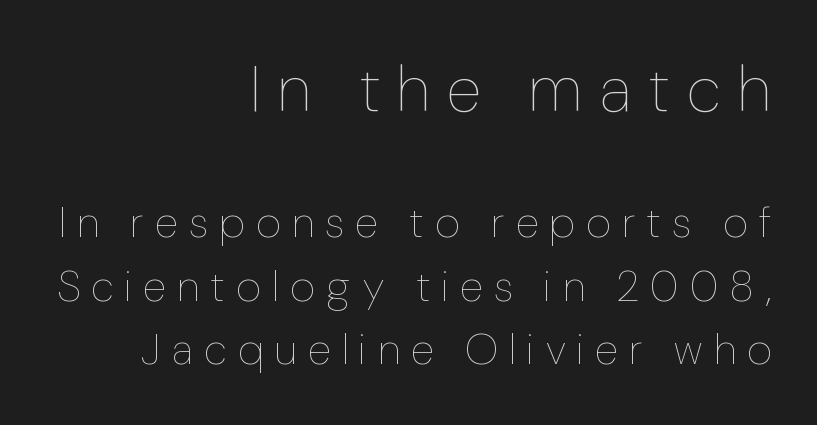
Which chunk is bigger? The first one — the top block dwarfs the bottom. Leading: standard. The words here are not underlined. This sample has the flowing, uneven cadence of proportional lettering. Inter-character spacing is expanded well beyond the font's built-in metrics. Heft: none added — not bold.
